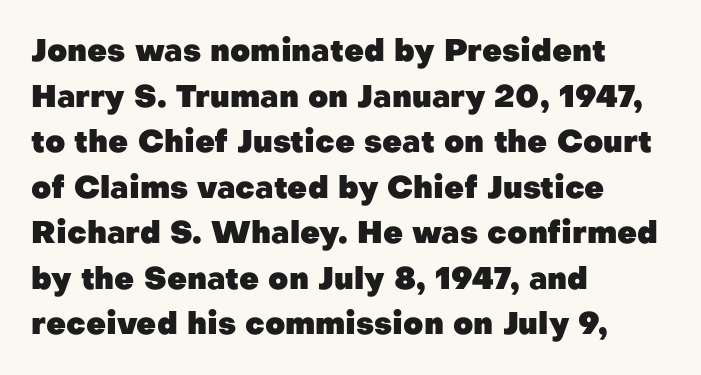
{"serif": "no", "italic": "no", "bold": "yes", "weight": "heavy", "width": "normal", "stroke_contrast": "low", "x_height": "medium", "monospaced": "no", "underline": "no", "align": "left", "line_spacing": "normal", "line_spacing_ratio": 1.47, "letter_spacing": "normal", "letter_spacing_em": 0.0, "glyph_px": 31}
